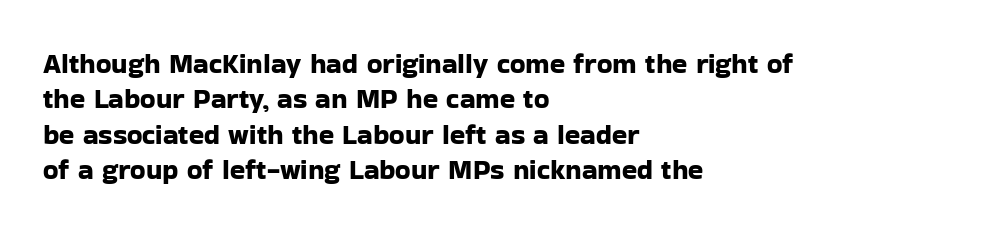
These lines are rendered in a variable-pitch font. Beneath every word, the page is bare. Vertically, the passage feels balanced, rows spaced as you'd expect. The characters display no serif detailing; their extremities are plain. The gaps between neighbouring characters are ordinary and unremarkable.
